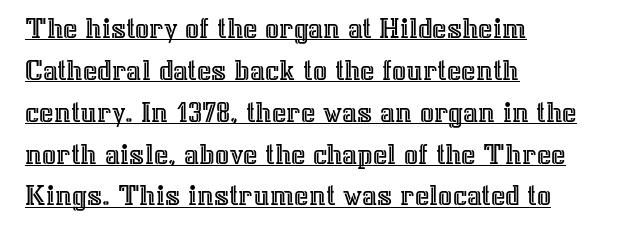
Q: Is the text italic (slanted)? A: No, it is upright.
Q: Is the text underlined? A: Yes.
Q: How is the paragraph aligned? A: Left-aligned.
Q: Is the spacing between letters normal or unusually wide? A: Normal.
Q: Is the spacing between lines tight, normal or loose? A: Normal.
Q: Width (condensed, normal, or wide)? A: Normal.
Q: x-height? A: Medium.
Q: Monospaced? A: No.
